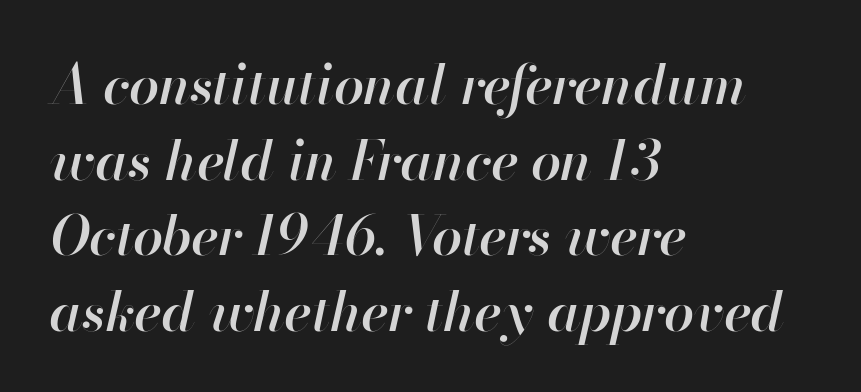
{"italic": "yes", "lean": "right", "slant_degrees": 13, "bold": "semi", "weight": "semibold", "width": "normal", "stroke_contrast": "high", "x_height": "small", "monospaced": "no", "underline": "no", "align": "left", "line_spacing": "normal", "line_spacing_ratio": 1.4, "letter_spacing": "normal", "letter_spacing_em": 0.0, "glyph_px": 54}
